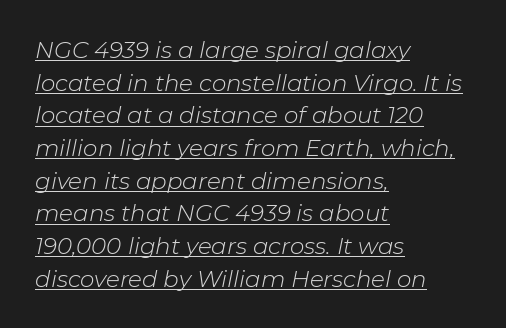
The image shows 23 px text type, italic (leaning right); set left-aligned, normal line spacing (1.42x), normal letter spacing, underlined.
